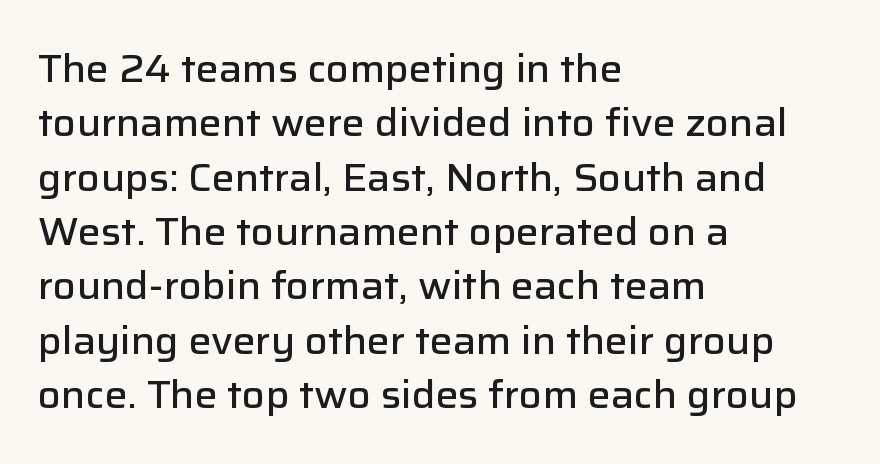
To sum up the face: it is a sans, with no serifs. Horizontal bands of white between lines are of average thickness. The font is running at a semibold setting, under full bold. No word sits above an underline. The typesetter chose a ragged-right arrangement here.
